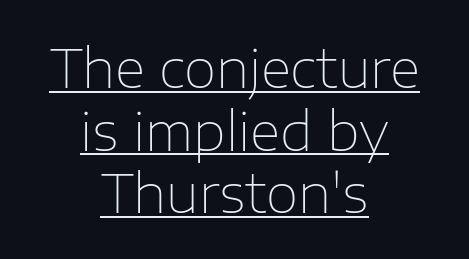
The lettering stays uniformly vertical, giving the passage a roman look. Note: no serifs on the glyphs. The lines in this sample share a center point and differ in where they start and stop. Is the letter spacing exaggerated? No — it looks like the ordinary default.
